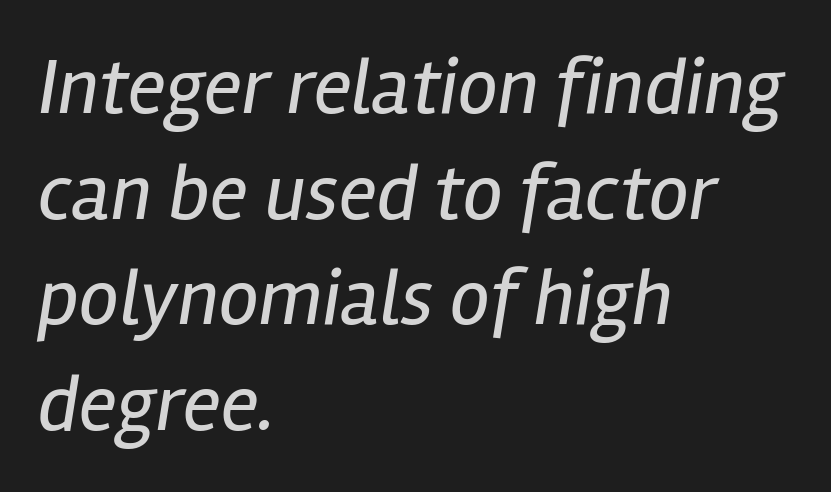
What's the leading like? Ordinary, nothing unusual. On a weight scale, this lands at 450 or below. Caption: standard tracking, unaltered. The typesetter chose a ragged-right arrangement here. Proportional: the letters do not fall into vertical columns. You can tell it's italic because the verticals aren't actually vertical.
